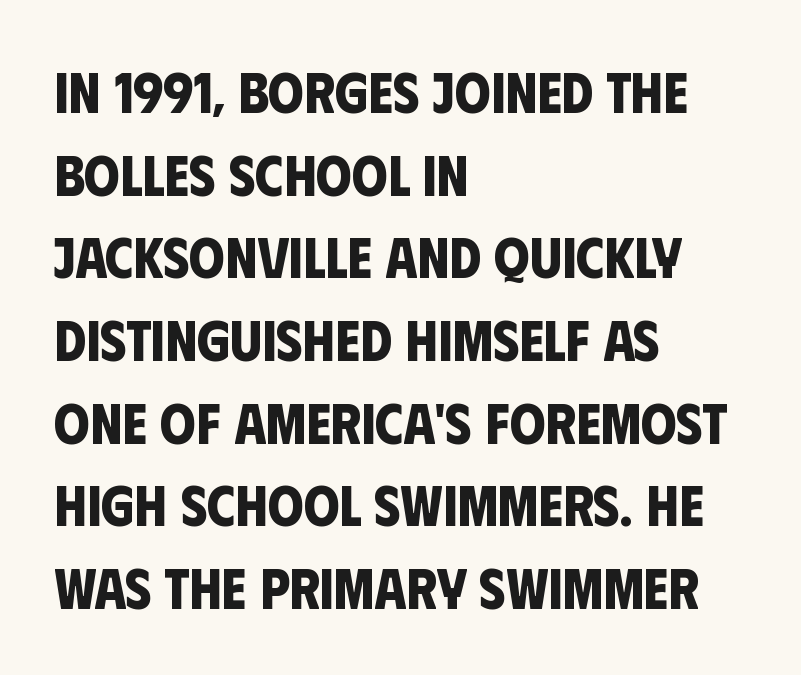
{"serif": "no", "bold": "yes", "weight": "bold", "width": "condensed", "stroke_contrast": "low", "x_height": "large", "monospaced": "no", "underline": "no", "align": "left", "line_spacing": "normal", "line_spacing_ratio": 1.45, "letter_spacing": "normal", "letter_spacing_em": 0.0, "glyph_px": 57}
